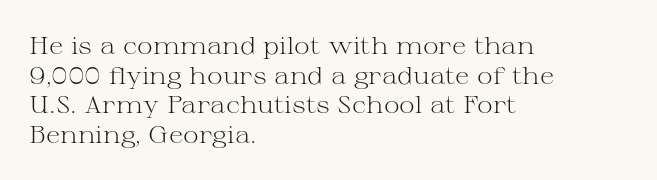
The image shows 24 px text type, upright; set left-aligned, line spacing 1.23x, normal letter spacing, not underlined.
